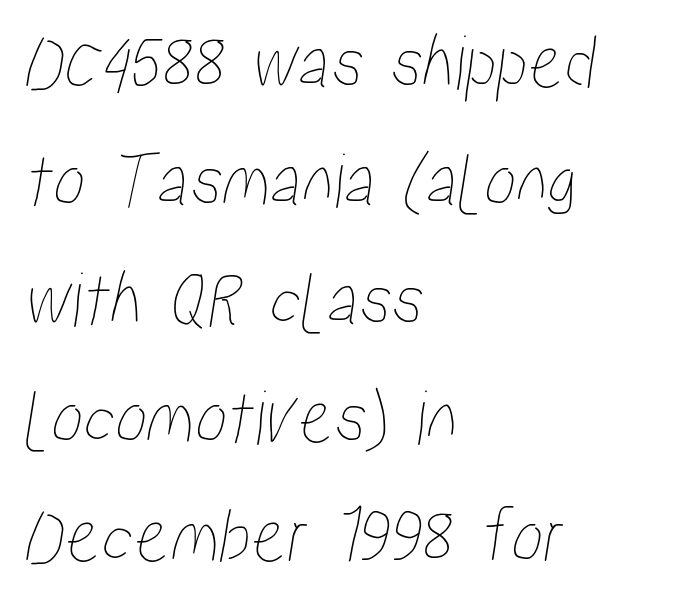
Varying glyph widths throughout — classic text-font behaviour. A typesetter would call this leading conventional body-copy spacing. No extra tracking has been applied to these lines. Notice how the passage keeps a crisp vertical edge on the left only. Plain, unruled lines of type.
